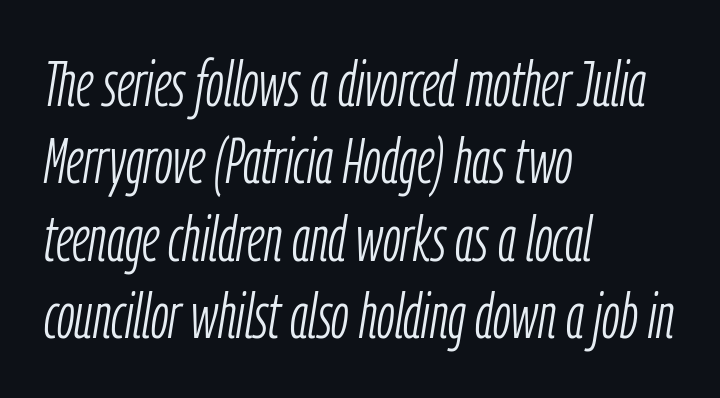
The image shows 64 px light, condensed type, italic (leaning right); set left-aligned, line spacing 1.21x, normal letter spacing, not underlined; low stroke contrast and a medium x-height.
